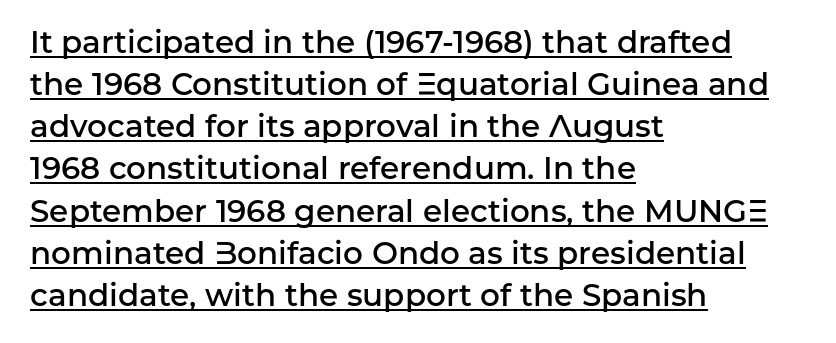
The image shows 31 px semibold sans-serif type, upright; set left-aligned, normal line spacing (1.36x), normal letter spacing, underlined; low stroke contrast and a medium x-height.
